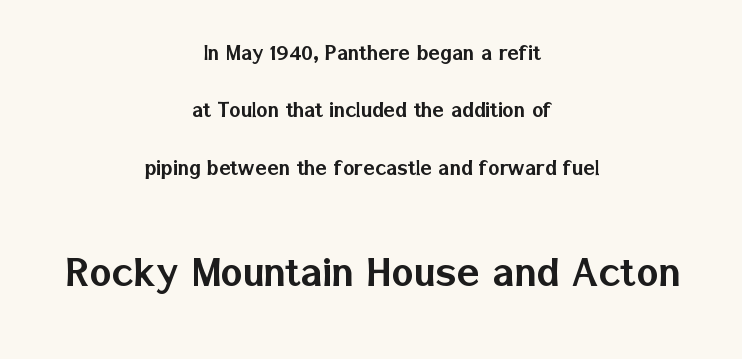
The image shows 47 px sans-serif type, upright; set centered, loose line spacing (2.39x), normal letter spacing, not underlined; the second (bottom) block is 1.96x larger; low stroke contrast and a medium x-height.
